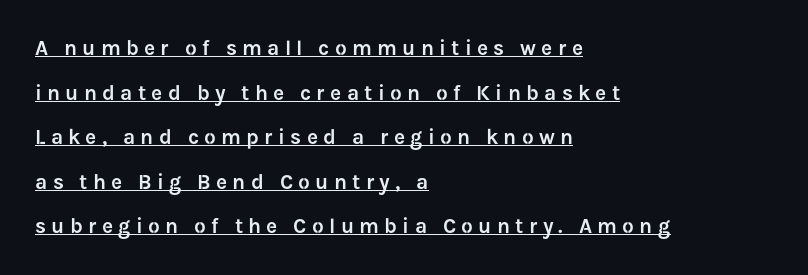
Q: Is the text italic (slanted)? A: No, it is upright.
Q: Is the text underlined? A: Yes.
Q: How is the paragraph aligned? A: Left-aligned.
Q: Is the spacing between letters normal or unusually wide? A: Unusually wide.
Q: Is the spacing between lines tight, normal or loose? A: Loose.
